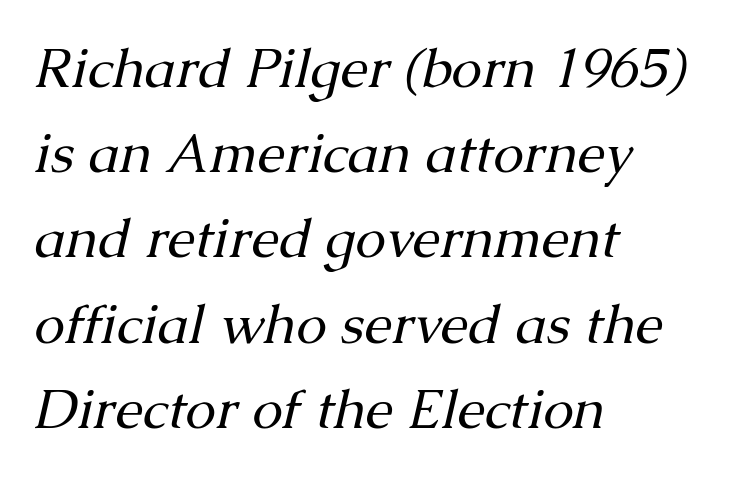
Q: Is the text bold? A: No.
Q: Is the text italic (slanted)? A: Yes, it leans right by about 13 degrees.
Q: Is the typeface a serif or a sans-serif typeface? A: Serif.
Q: Is the text underlined? A: No.
Q: How is the paragraph aligned? A: Left-aligned.
Q: Is the spacing between letters normal or unusually wide? A: Normal.
Q: Is the spacing between lines tight, normal or loose? A: Normal.
Q: Width (condensed, normal, or wide)? A: Normal.
Q: Stroke contrast? A: Medium.
Q: x-height? A: Medium.
Q: Monospaced? A: No.
